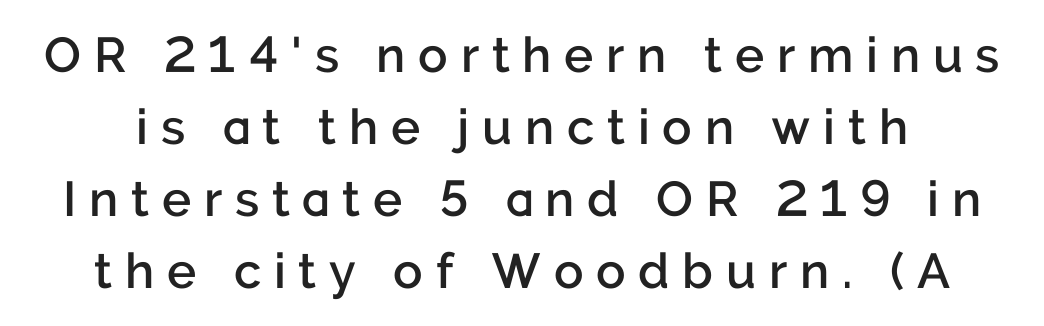
Q: Is the text bold? A: Semi-bold.
Q: Is the text italic (slanted)? A: No, it is upright.
Q: Is the typeface a serif or a sans-serif typeface? A: Sans-serif.
Q: Is the text underlined? A: No.
Q: Is the spacing between letters normal or unusually wide? A: Unusually wide.
Q: Is the spacing between lines tight, normal or loose? A: Normal.
Q: Width (condensed, normal, or wide)? A: Normal.
Q: Stroke contrast? A: Low.
Q: x-height? A: Medium.
Q: Monospaced? A: No.
